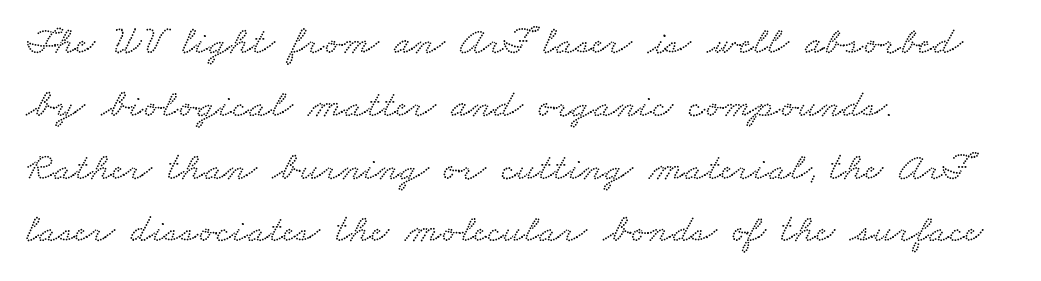
{"serif": "yes", "width": "wide", "stroke_contrast": "low", "x_height": "small", "monospaced": "no", "underline": "no", "align": "left", "line_spacing": "normal", "line_spacing_ratio": 1.57, "letter_spacing": "normal", "letter_spacing_em": 0.0, "glyph_px": 40}
